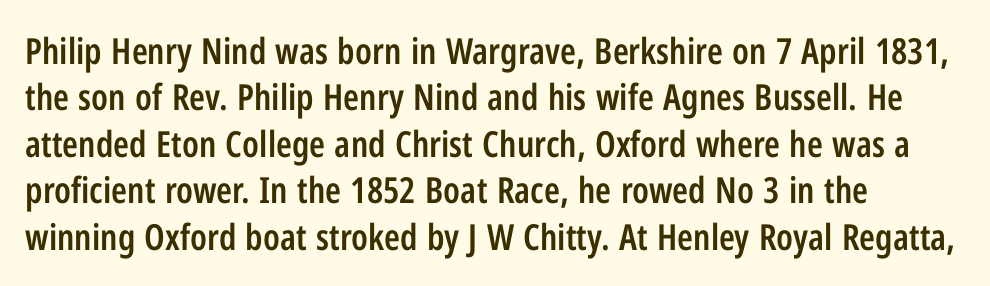
Q: Is the text bold? A: Semi-bold.
Q: Is the text italic (slanted)? A: No, it is upright.
Q: Is the typeface a serif or a sans-serif typeface? A: Sans-serif.
Q: Is the text underlined? A: No.
Q: How is the paragraph aligned? A: Left-aligned.
Q: Is the spacing between letters normal or unusually wide? A: Normal.
Q: Is the spacing between lines tight, normal or loose? A: Normal.
Q: Width (condensed, normal, or wide)? A: Condensed.
Q: Stroke contrast? A: Low.
Q: x-height? A: Medium.
Q: Monospaced? A: No.
